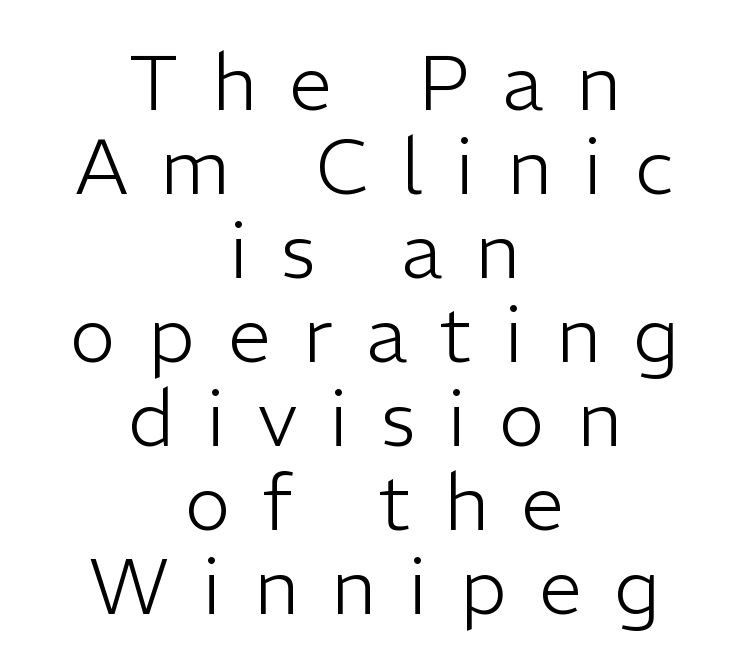
Q: Is the text bold? A: No.
Q: Is the text italic (slanted)? A: No, it is upright.
Q: Is the typeface a serif or a sans-serif typeface? A: Sans-serif.
Q: Is the text underlined? A: No.
Q: How is the paragraph aligned? A: Centered.
Q: Is the spacing between letters normal or unusually wide? A: Unusually wide.
Q: Is the spacing between lines tight, normal or loose? A: Tight.
Q: Width (condensed, normal, or wide)? A: Normal.
Q: Stroke contrast? A: Low.
Q: x-height? A: Medium.
Q: Monospaced? A: No.
